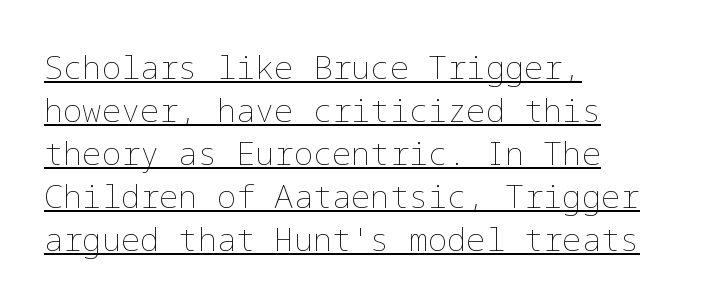
The image shows 32 px thin type, upright; set left-aligned, normal line spacing (1.34x), normal letter spacing, underlined; low stroke contrast and a medium x-height.
